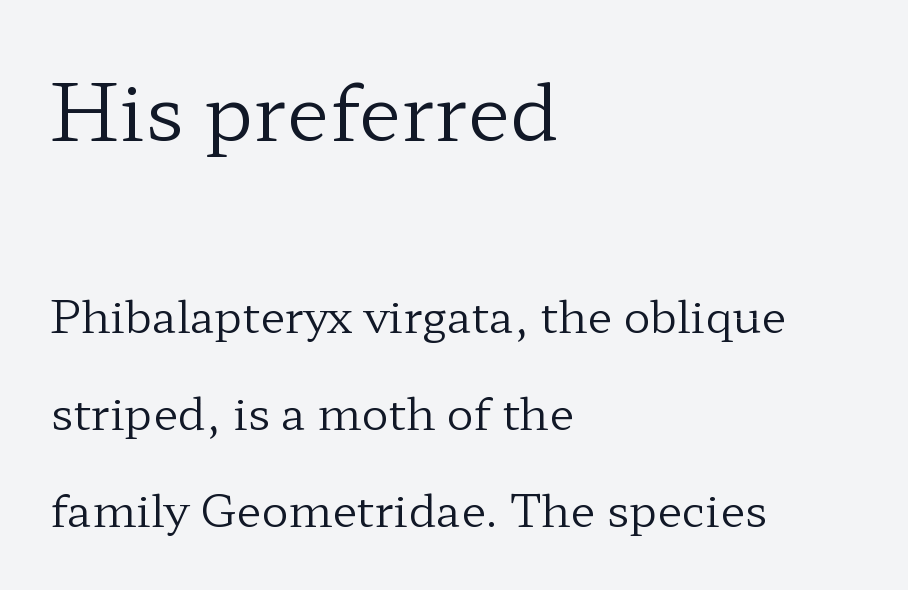
Do the letters lean? They stand straight. Larger block? The one above; the one below is distinctly smaller. The text was rendered using a seriffed face with decorative stroke endings. No heavy texture on the line: the type isn't bold. Is there much room between lines? Yes — plenty of vertical air separates them. A typesetter would call this proportional, since set widths differ per character.
